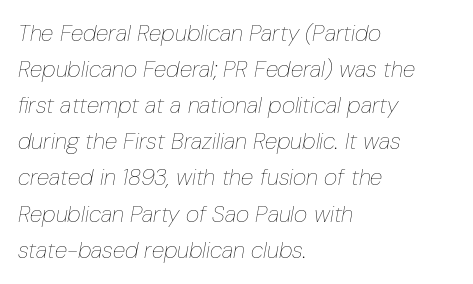
How are the letters spaced? Ordinarily, with no added tracking. Short and long lines alike share a common starting point at left. Underlining? Definitely not there. Stroke mass is kept to a normal reading level or below. Honestly, the row spacing looks completely unremarkable. Would a proofreader flag this as italicized? Yes.
